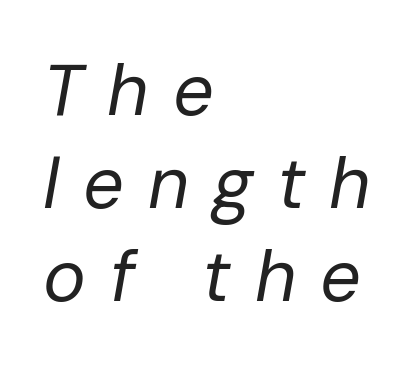
{"italic": "yes", "lean": "right", "slant_degrees": 10, "bold": "no", "weight": "regular", "width": "normal", "stroke_contrast": "low", "x_height": "medium", "monospaced": "no", "underline": "no", "align": "left", "line_spacing": "normal", "line_spacing_ratio": 1.29, "letter_spacing": "wide", "letter_spacing_em": 0.33, "glyph_px": 72}
